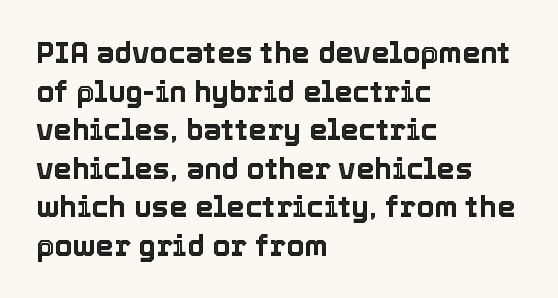
{"italic": "no", "width": "normal", "x_height": "medium", "monospaced": "no", "underline": "no", "align": "left", "line_spacing": "normal", "line_spacing_ratio": 1.33, "letter_spacing": "normal", "letter_spacing_em": 0.0, "glyph_px": 29}
